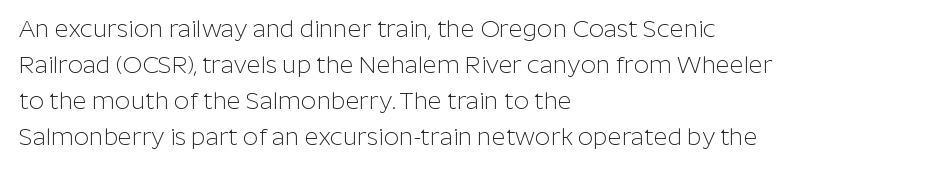
The image shows 24 px text type, upright; set left-aligned, normal line spacing (1.5x), normal letter spacing, not underlined.
